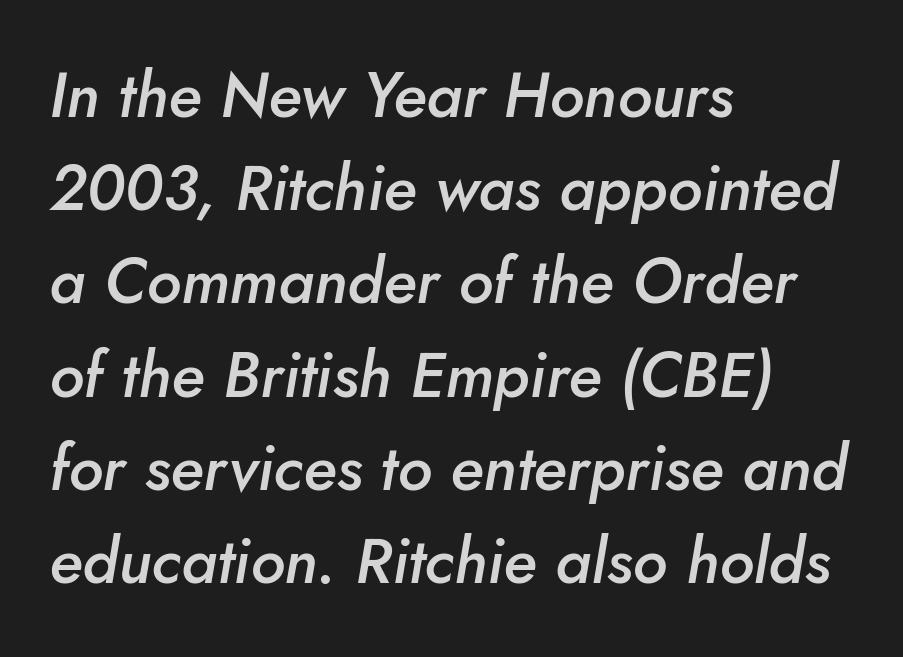
The passage shown is typed in a proportional face where columns would drift. The glyphs look as if they've been sheared to an angle. Every row of glyphs begins at an identical x-position on the left. What weight is shown? A semibold, between regular and bold. The area under the type is left untouched. Quick note: interline space is typical.
